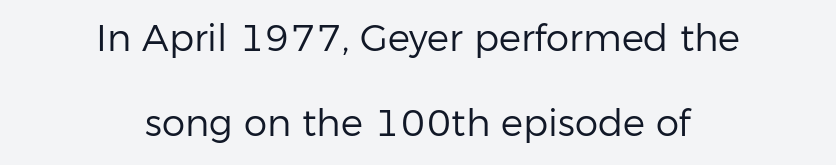
The designer dialed line spacing up above the default. The area under the type is left untouched. Here the designer chose a conventional face with non-uniform glyph widths. Spacing between characters is what you'd get straight out of the box. In CSS terms this would be text-align: center.
